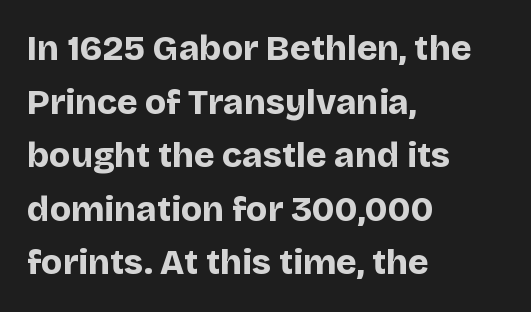
{"serif": "no", "italic": "no", "bold": "yes", "weight": "bold", "width": "normal", "stroke_contrast": "low", "x_height": "large", "monospaced": "no", "underline": "no", "align": "left", "line_spacing": "normal", "line_spacing_ratio": 1.53, "letter_spacing": "normal", "letter_spacing_em": 0.0, "glyph_px": 35}
